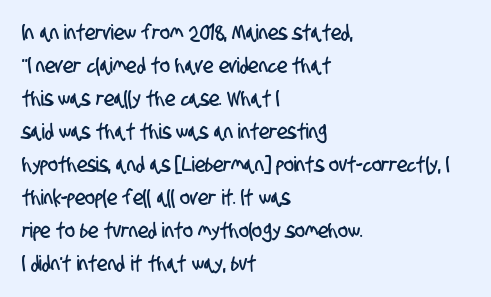
Q: Is the text underlined? A: No.
Q: How is the paragraph aligned? A: Left-aligned.
Q: Is the spacing between letters normal or unusually wide? A: Normal.
Q: Is the spacing between lines tight, normal or loose? A: Normal.
